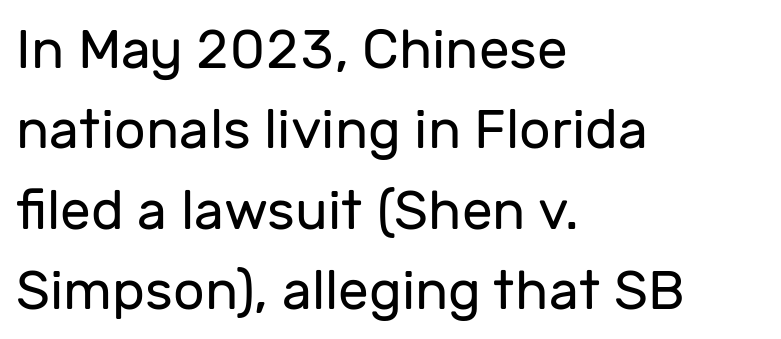
The image shows 55 px regular-weight sans-serif type, upright; set left-aligned, normal line spacing (1.46x), normal letter spacing, not underlined; low stroke contrast and a medium x-height.
